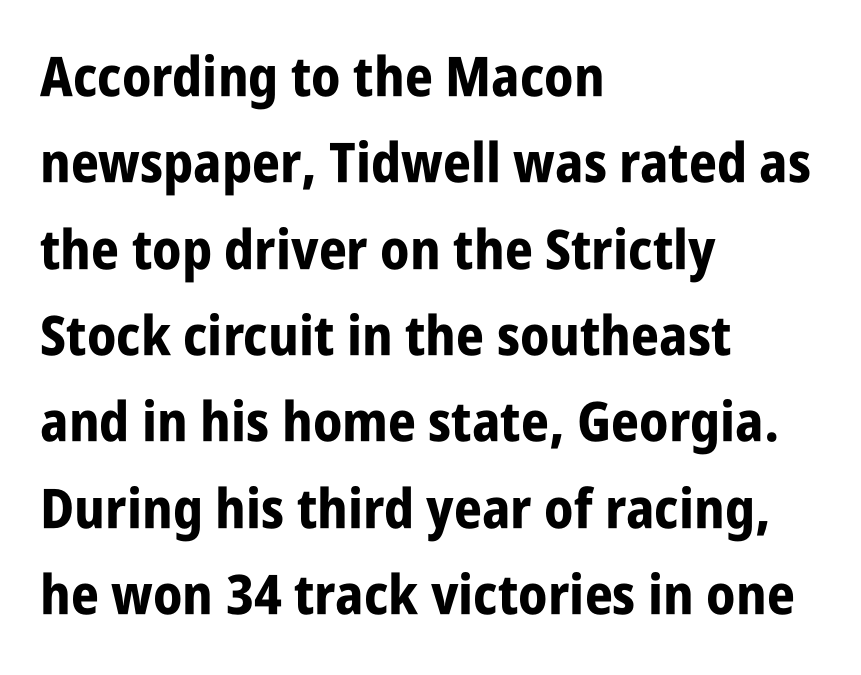
Q: Is the text bold? A: Yes.
Q: Is the text italic (slanted)? A: No, it is upright.
Q: Is the typeface a serif or a sans-serif typeface? A: Sans-serif.
Q: Is the text underlined? A: No.
Q: How is the paragraph aligned? A: Left-aligned.
Q: Is the spacing between letters normal or unusually wide? A: Normal.
Q: Is the spacing between lines tight, normal or loose? A: Normal.
Q: Width (condensed, normal, or wide)? A: Condensed.
Q: Stroke contrast? A: Low.
Q: x-height? A: Large.
Q: Monospaced? A: No.
